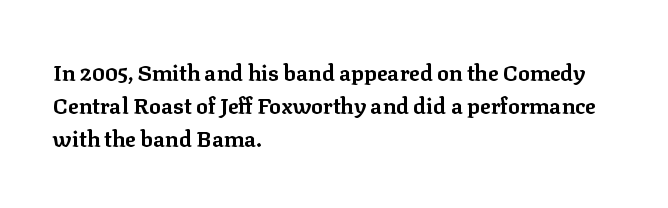
{"italic": "no", "bold": "yes", "underline": "no", "align": "left", "line_spacing": "normal", "line_spacing_ratio": 1.51, "letter_spacing": "normal", "letter_spacing_em": 0.0, "glyph_px": 22}
